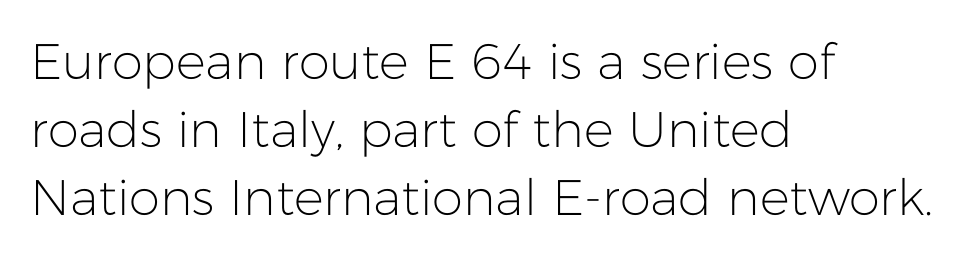
The image shows 50 px light sans-serif type, upright; set left-aligned, normal line spacing (1.36x), normal letter spacing, not underlined; low stroke contrast and a medium x-height.
